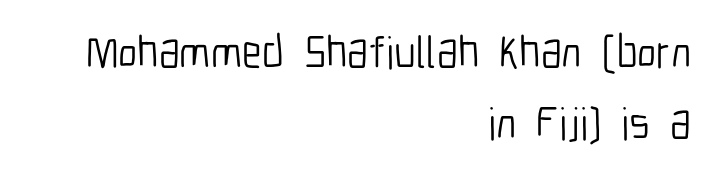
{"serif": "no", "italic": "no", "bold": "no", "weight": "light", "width": "condensed", "stroke_contrast": "low", "x_height": "medium", "monospaced": "no", "underline": "no", "align": "right", "line_spacing": "normal", "line_spacing_ratio": 1.57, "letter_spacing": "normal", "letter_spacing_em": 0.0, "glyph_px": 45}
